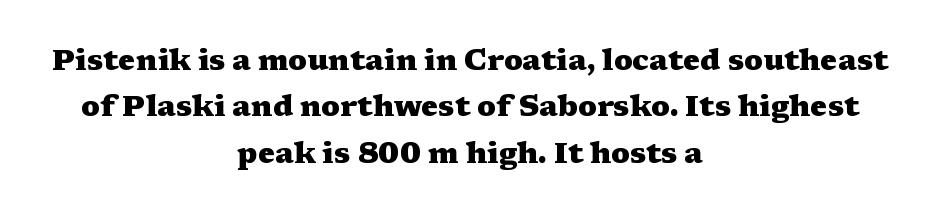
Heavy, bold letterforms. Looks like regular typesetting: each glyph gets only the width it needs. Characters remain perfectly vertical along every line. Does the type have serifs? Yes, each stem ends in a small foot. Tracking here is standard; glyphs follow each other at the usual distance.
